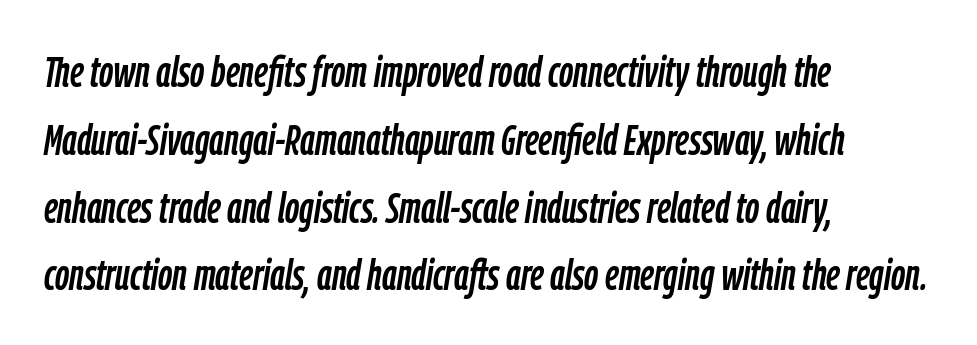
Q: Is the text italic (slanted)? A: Yes, it leans right by about 9 degrees.
Q: Is the text underlined? A: No.
Q: How is the paragraph aligned? A: Left-aligned.
Q: Is the spacing between letters normal or unusually wide? A: Normal.
Q: Is the spacing between lines tight, normal or loose? A: Normal.
Q: Width (condensed, normal, or wide)? A: Condensed.
Q: Stroke contrast? A: Low.
Q: x-height? A: Medium.
Q: Monospaced? A: No.
